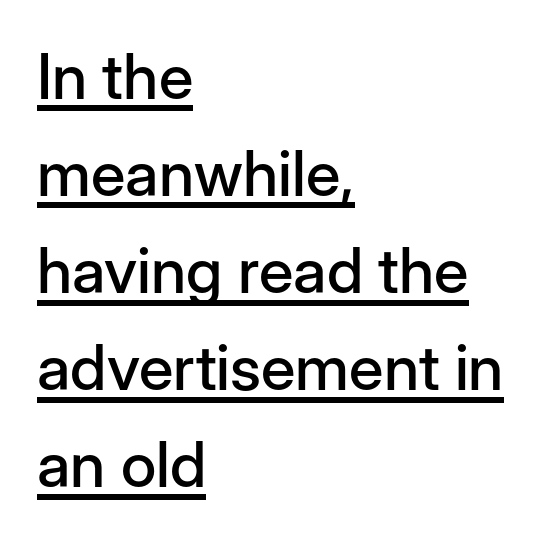
Q: Is the text italic (slanted)? A: No, it is upright.
Q: Is the typeface a serif or a sans-serif typeface? A: Sans-serif.
Q: Is the text underlined? A: Yes.
Q: How is the paragraph aligned? A: Left-aligned.
Q: Is the spacing between letters normal or unusually wide? A: Normal.
Q: Is the spacing between lines tight, normal or loose? A: Normal.
Q: Width (condensed, normal, or wide)? A: Normal.
Q: Stroke contrast? A: Low.
Q: x-height? A: Medium.
Q: Monospaced? A: No.
